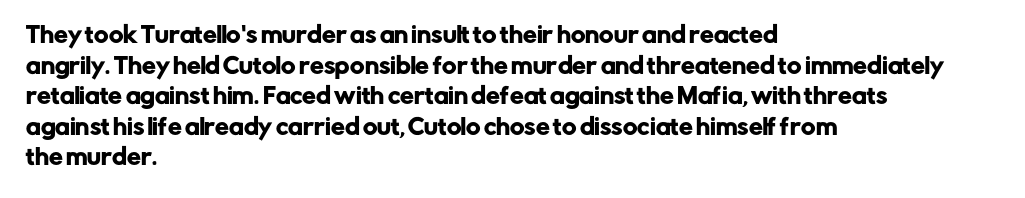
Q: Is the text italic (slanted)? A: No, it is upright.
Q: Is the text underlined? A: No.
Q: How is the paragraph aligned? A: Left-aligned.
Q: Is the spacing between letters normal or unusually wide? A: Normal.
Q: Is the spacing between lines tight, normal or loose? A: Normal.
